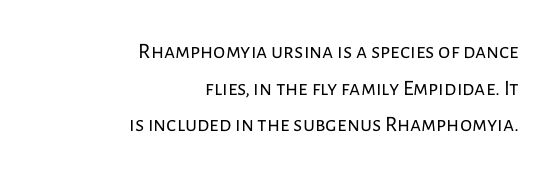
{"italic": "no", "bold": "no", "underline": "no", "align": "right", "line_spacing": "normal", "line_spacing_ratio": 1.67, "letter_spacing": "normal", "letter_spacing_em": 0.0, "glyph_px": 22}
